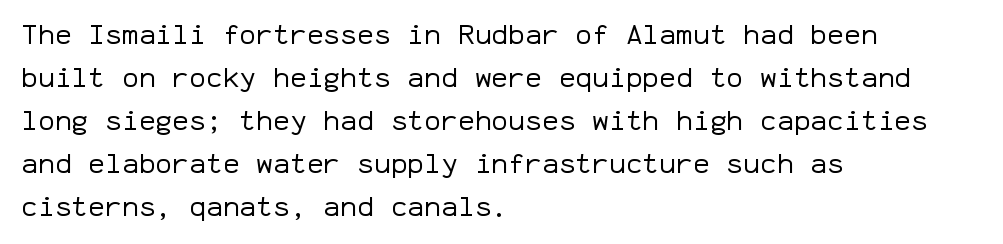
The image shows 28 px regular-weight sans-serif type, upright, monospaced; set left-aligned, normal line spacing (1.54x), normal letter spacing, not underlined; low stroke contrast and a medium x-height.
